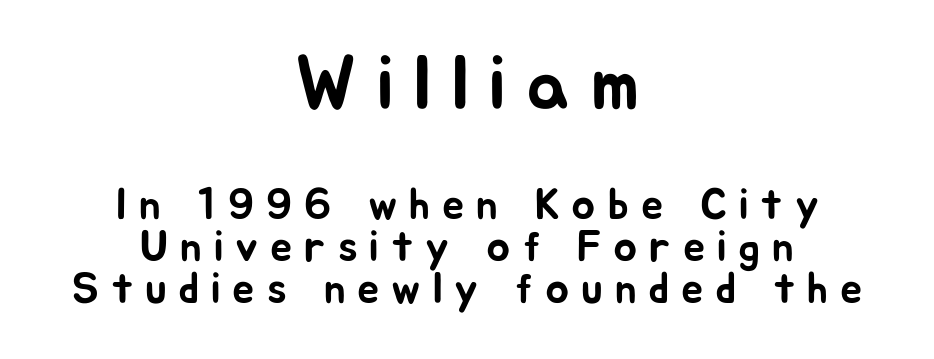
Q: Is the text italic (slanted)? A: No, it is upright.
Q: Is the typeface a serif or a sans-serif typeface? A: Sans-serif.
Q: Is the text underlined? A: No.
Q: How is the paragraph aligned? A: Centered.
Q: Is the spacing between letters normal or unusually wide? A: Unusually wide.
Q: Is the spacing between lines tight, normal or loose? A: Tight.
Q: Which block of text is set in a larger size, the first (top) or the second (bottom)? A: The first (top) one.
Q: Width (condensed, normal, or wide)? A: Normal.
Q: Stroke contrast? A: Low.
Q: x-height? A: Medium.
Q: Monospaced? A: No.
